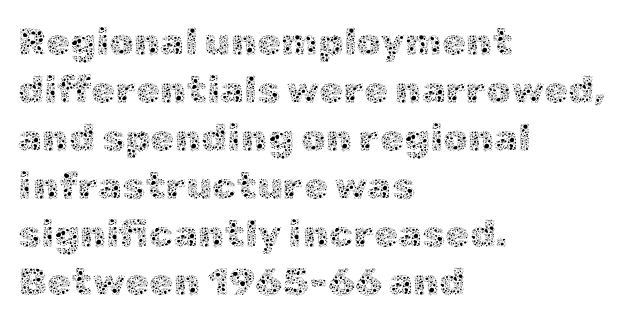
The image shows 39 px thin type, upright; set left-aligned, line spacing 1.23x, normal letter spacing, not underlined; a medium x-height.
